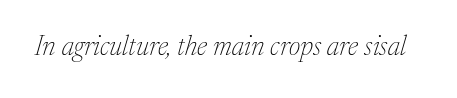
Q: Is the text bold? A: No.
Q: Is the text italic (slanted)? A: Yes, it leans right by about 17 degrees.
Q: Is the text underlined? A: No.
Q: Is the spacing between letters normal or unusually wide? A: Normal.
